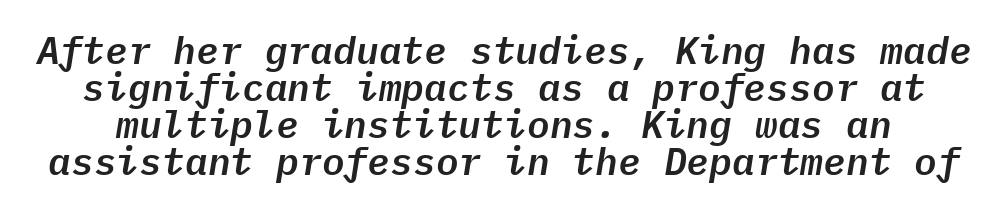
The image shows 38 px text type, italic (leaning right), monospaced; set tight line spacing (0.97x), normal letter spacing, not underlined; low stroke contrast and a medium x-height.
